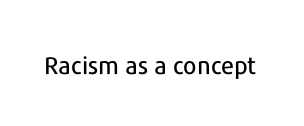
Observe the ordinary spacing: letters are neighbours, not strangers. Underline: absent. Rendered with straight, roman letterforms.
